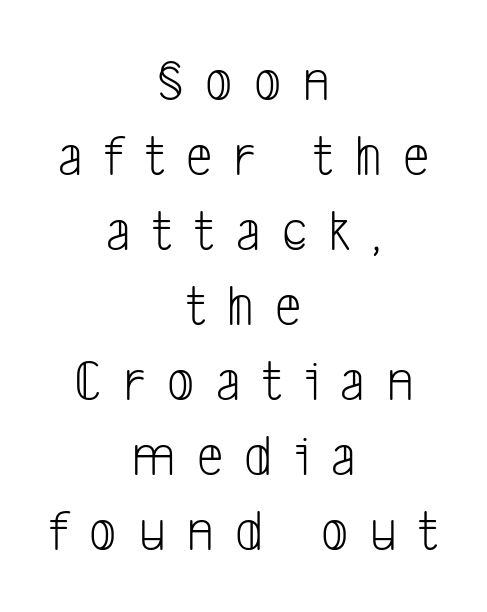
Q: Is the text bold? A: No.
Q: Is the typeface a serif or a sans-serif typeface? A: Sans-serif.
Q: Is the text underlined? A: No.
Q: How is the paragraph aligned? A: Centered.
Q: Is the spacing between letters normal or unusually wide? A: Unusually wide.
Q: Is the spacing between lines tight, normal or loose? A: Normal.
Q: Width (condensed, normal, or wide)? A: Condensed.
Q: Stroke contrast? A: Low.
Q: x-height? A: Medium.
Q: Monospaced? A: No.
